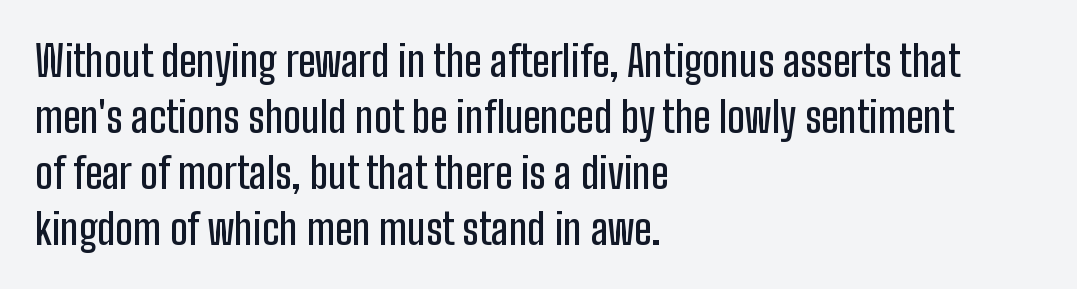
The image shows 42 px condensed sans-serif type, upright; set left-aligned, normal line spacing (1.33x), normal letter spacing, not underlined; low stroke contrast and a medium x-height.
